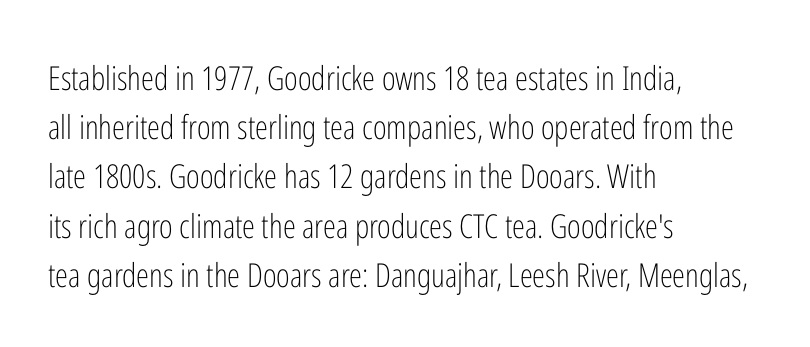
The image shows 33 px light, condensed sans-serif type, upright; set left-aligned, normal line spacing (1.49x), normal letter spacing, not underlined; low stroke contrast and a medium x-height.
